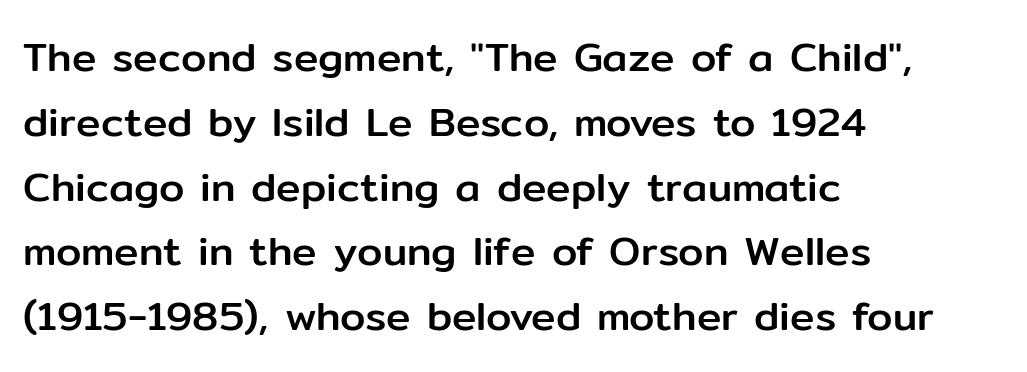
Q: Is the text italic (slanted)? A: No, it is upright.
Q: Is the typeface a serif or a sans-serif typeface? A: Sans-serif.
Q: Is the text underlined? A: No.
Q: How is the paragraph aligned? A: Left-aligned.
Q: Is the spacing between letters normal or unusually wide? A: Normal.
Q: Is the spacing between lines tight, normal or loose? A: Normal.
Q: Width (condensed, normal, or wide)? A: Normal.
Q: Stroke contrast? A: Low.
Q: x-height? A: Medium.
Q: Monospaced? A: No.
